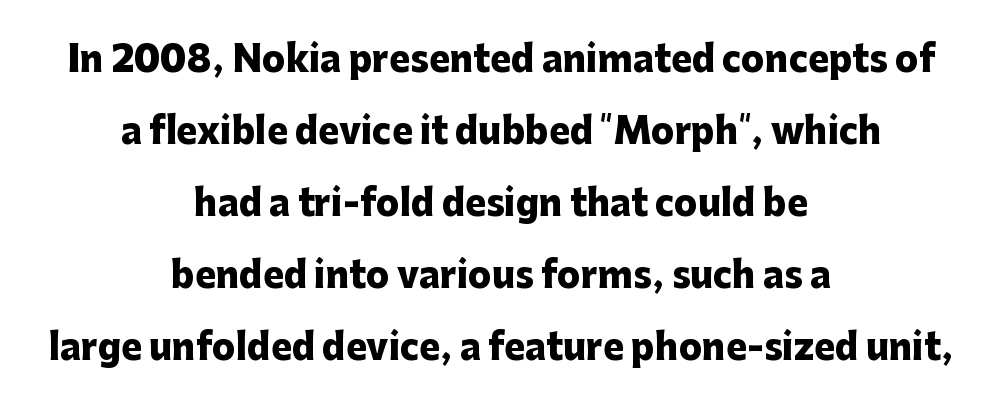
Varying glyph widths throughout — classic text-font behaviour. Spacing between characters is what you'd get straight out of the box. Caption: bold face, heavy strokes. Any mark beneath the type? The region is blank.
